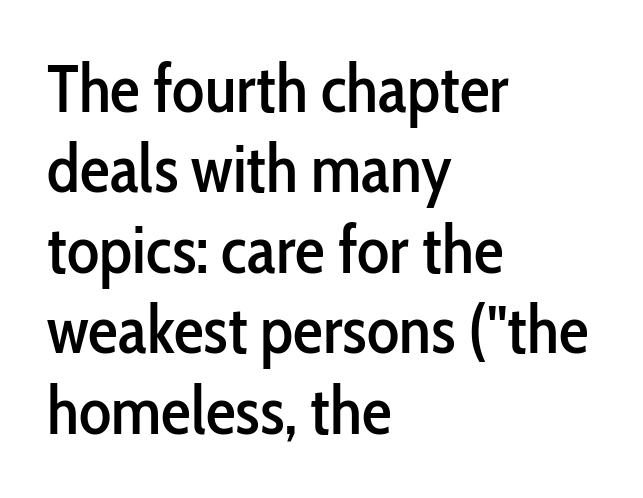
Ascenders rise straight up at ninety degrees. The characters display no serif detailing; their extremities are plain. The gap between lines stays unmarked. The face used here is rendered with its standard letterfit. Note the varied advance widths — an 'i' is clearly narrower than an 'm'.
